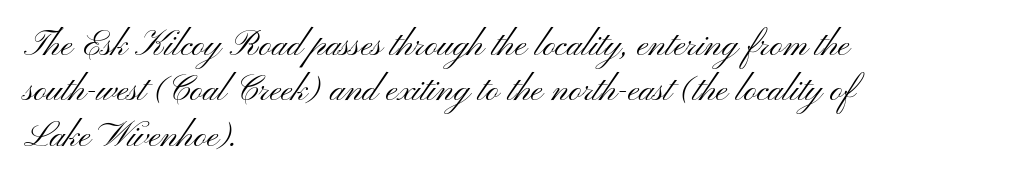
No chunkiness to these letters — they're not bold. Normally led — the rows are evenly, conventionally spaced. You could not count columns in this text — the font is proportionally spaced. No feet cap the strokes, marking this as sans-serif type.
